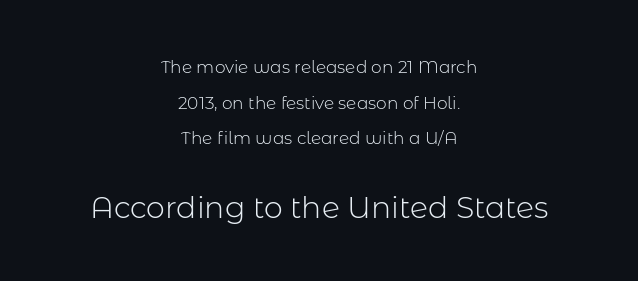
The image shows 30 px light sans-serif type, upright; set centered, loose line spacing (2.09x), normal letter spacing, not underlined; the second (bottom) block is 1.76x larger; low stroke contrast and a medium x-height.
